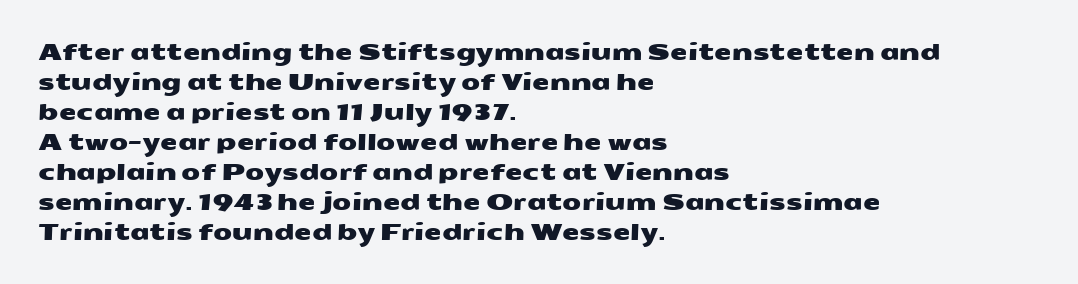
The space between consecutive lines is moderate. Underline: absent. Tracking here is standard; glyphs follow each other at the usual distance. Notice how the passage keeps a crisp vertical edge on the left only.
